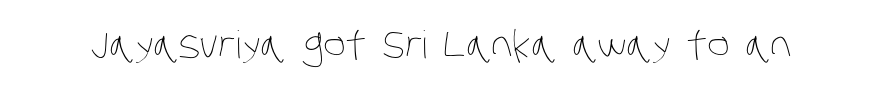
{"bold": "no", "weight": "thin", "width": "condensed", "stroke_contrast": "low", "x_height": "large", "monospaced": "no", "underline": "no", "letter_spacing": "normal", "letter_spacing_em": 0.0, "glyph_px": 38}
